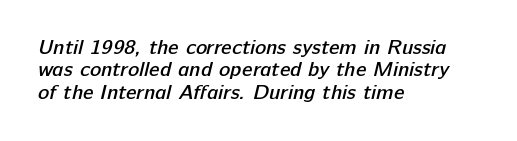
Q: Is the text bold? A: Semi-bold.
Q: Is the text underlined? A: No.
Q: How is the paragraph aligned? A: Left-aligned.
Q: Is the spacing between letters normal or unusually wide? A: Normal.
Q: Is the spacing between lines tight, normal or loose? A: Tight.
